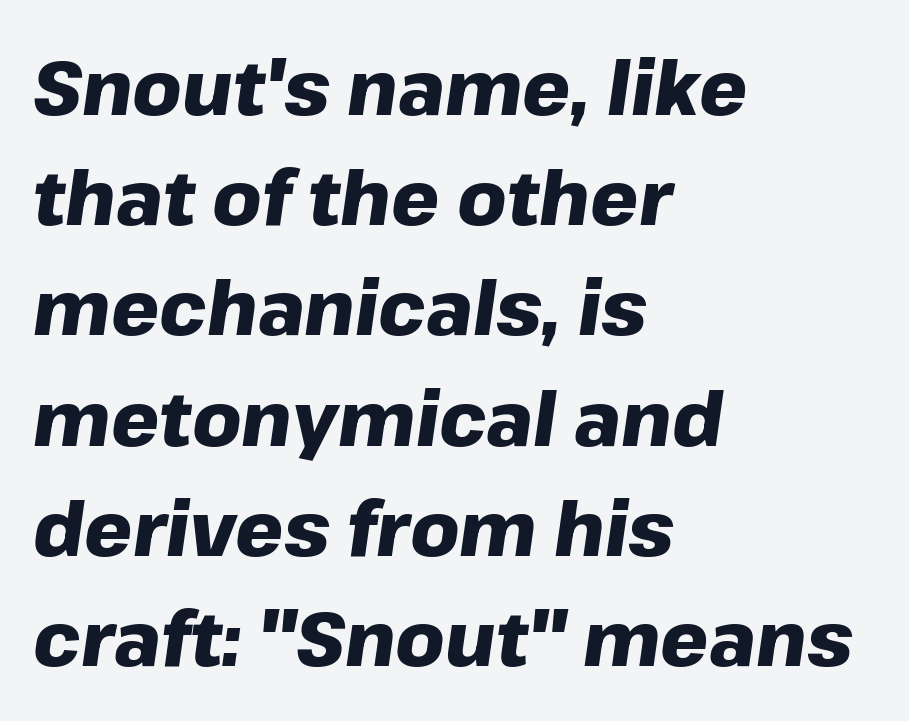
Q: Is the text bold? A: Yes.
Q: Is the text italic (slanted)? A: Yes, it leans right by about 8 degrees.
Q: Is the text underlined? A: No.
Q: How is the paragraph aligned? A: Left-aligned.
Q: Is the spacing between letters normal or unusually wide? A: Normal.
Q: Is the spacing between lines tight, normal or loose? A: Normal.
Q: Width (condensed, normal, or wide)? A: Normal.
Q: Stroke contrast? A: Low.
Q: x-height? A: Medium.
Q: Monospaced? A: No.
